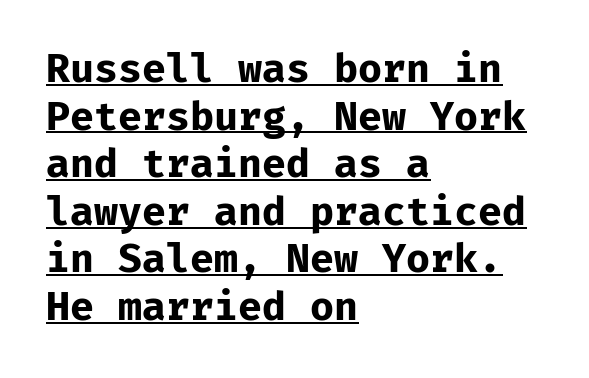
Q: Is the text bold? A: Yes.
Q: Is the text italic (slanted)? A: No, it is upright.
Q: Is the typeface a serif or a sans-serif typeface? A: Sans-serif.
Q: Is the text underlined? A: Yes.
Q: How is the paragraph aligned? A: Left-aligned.
Q: Is the spacing between letters normal or unusually wide? A: Normal.
Q: Width (condensed, normal, or wide)? A: Normal.
Q: Stroke contrast? A: Low.
Q: x-height? A: Medium.
